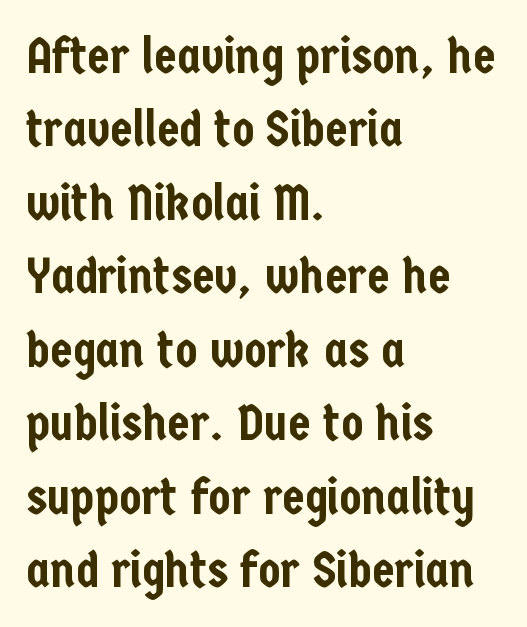
The image shows 51 px condensed sans-serif type, upright; set left-aligned, normal line spacing (1.44x), normal letter spacing, not underlined; low stroke contrast and a medium x-height.
